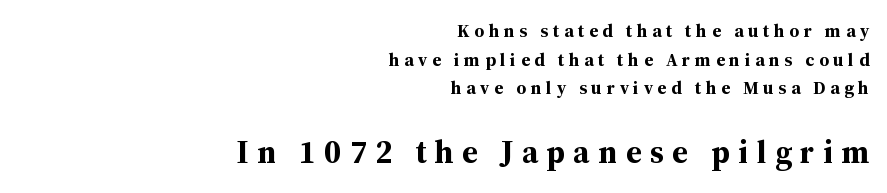
Q: Is the text bold? A: Yes.
Q: Is the text italic (slanted)? A: No, it is upright.
Q: Is the typeface a serif or a sans-serif typeface? A: Serif.
Q: Is the text underlined? A: No.
Q: How is the paragraph aligned? A: Right-aligned.
Q: Is the spacing between letters normal or unusually wide? A: Unusually wide.
Q: Is the spacing between lines tight, normal or loose? A: Normal.
Q: Which block of text is set in a larger size, the first (top) or the second (bottom)? A: The second (bottom) one.
Q: Width (condensed, normal, or wide)? A: Normal.
Q: Stroke contrast? A: Medium.
Q: x-height? A: Medium.
Q: Monospaced? A: No.
